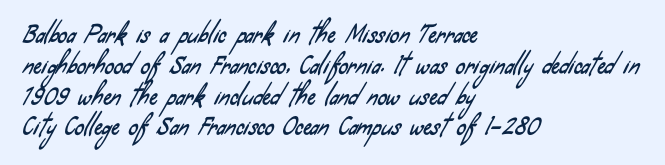
{"underline": "no", "align": "left", "line_spacing": "normal", "line_spacing_ratio": 1.34, "letter_spacing": "normal", "letter_spacing_em": 0.0, "glyph_px": 23}
